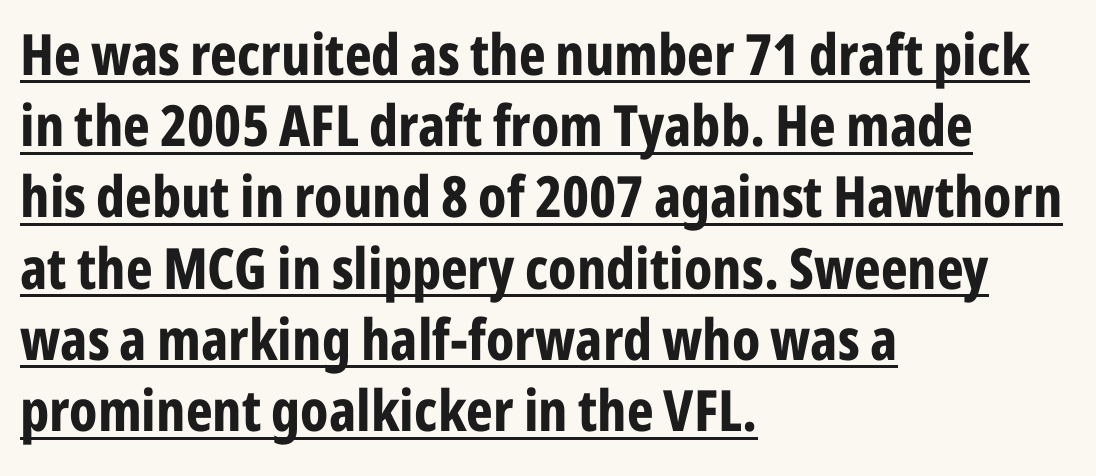
{"serif": "no", "italic": "no", "bold": "yes", "weight": "bold", "width": "condensed", "stroke_contrast": "low", "x_height": "medium", "monospaced": "no", "underline": "yes", "align": "left", "line_spacing": "normal", "line_spacing_ratio": 1.25, "letter_spacing": "normal", "letter_spacing_em": 0.0, "glyph_px": 57}
